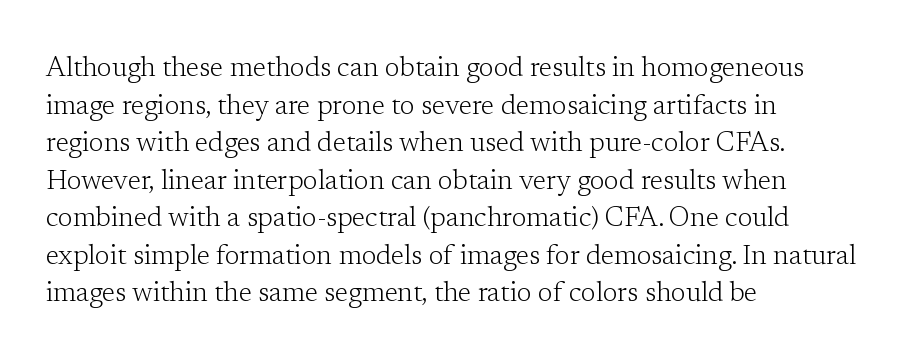
The image shows 27 px text type, upright; set left-aligned, normal line spacing (1.39x), normal letter spacing, not underlined.
